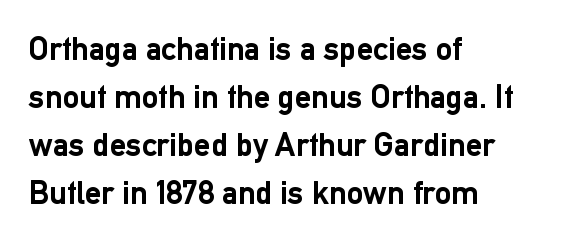
Q: Is the text bold? A: Yes.
Q: Is the text italic (slanted)? A: No, it is upright.
Q: Is the typeface a serif or a sans-serif typeface? A: Sans-serif.
Q: Is the text underlined? A: No.
Q: How is the paragraph aligned? A: Left-aligned.
Q: Is the spacing between letters normal or unusually wide? A: Normal.
Q: Is the spacing between lines tight, normal or loose? A: Normal.
Q: Width (condensed, normal, or wide)? A: Normal.
Q: Stroke contrast? A: Low.
Q: x-height? A: Medium.
Q: Monospaced? A: No.
